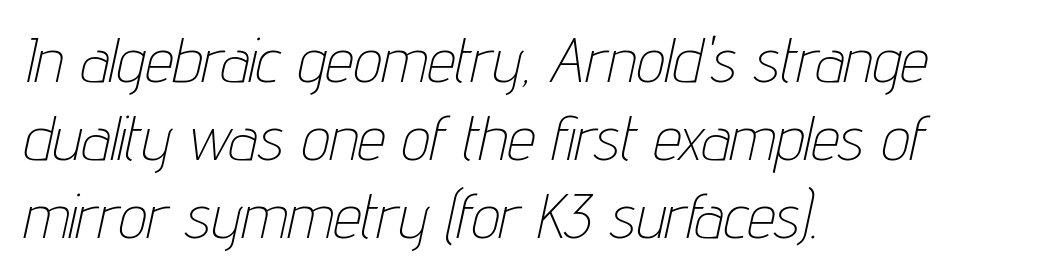
Q: Is the text bold? A: No.
Q: Is the text italic (slanted)? A: Yes, it leans right by about 12 degrees.
Q: Is the text underlined? A: No.
Q: How is the paragraph aligned? A: Left-aligned.
Q: Is the spacing between letters normal or unusually wide? A: Normal.
Q: Width (condensed, normal, or wide)? A: Condensed.
Q: Stroke contrast? A: Low.
Q: x-height? A: Medium.
Q: Monospaced? A: No.
